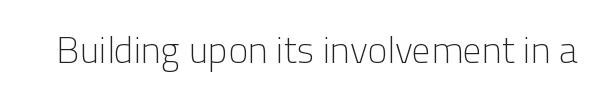
{"serif": "no", "italic": "no", "bold": "no", "weight": "light", "width": "normal", "stroke_contrast": "low", "x_height": "medium", "monospaced": "no", "underline": "no", "letter_spacing": "normal", "letter_spacing_em": 0.0, "glyph_px": 38}
